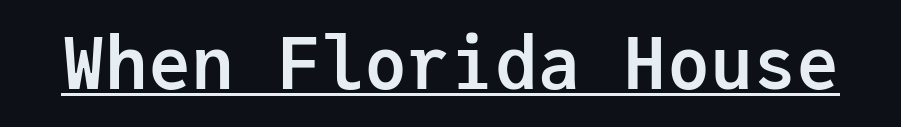
The image shows 72 px semibold sans-serif type, upright, monospaced; set normal letter spacing, underlined; low stroke contrast and a medium x-height.
